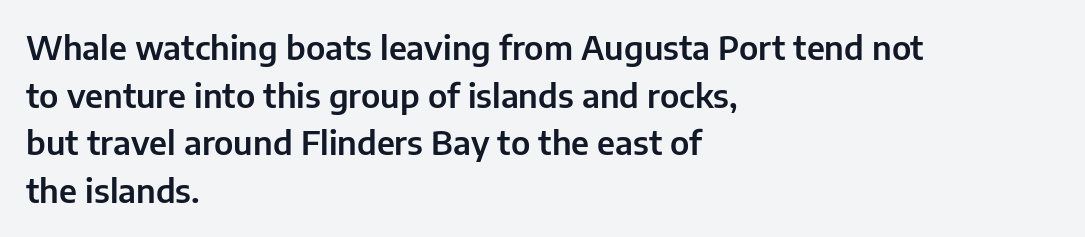
{"serif": "no", "italic": "no", "width": "normal", "stroke_contrast": "low", "x_height": "medium", "monospaced": "no", "underline": "no", "align": "left", "line_spacing": "normal", "line_spacing_ratio": 1.44, "letter_spacing": "normal", "letter_spacing_em": 0.0, "glyph_px": 33}
